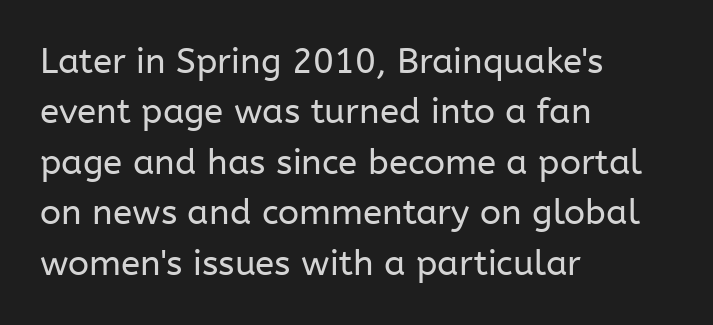
{"serif": "no", "italic": "no", "bold": "no", "weight": "regular", "width": "normal", "stroke_contrast": "low", "x_height": "medium", "monospaced": "no", "underline": "no", "align": "left", "line_spacing": "normal", "line_spacing_ratio": 1.44, "letter_spacing": "normal", "letter_spacing_em": 0.0, "glyph_px": 35}
